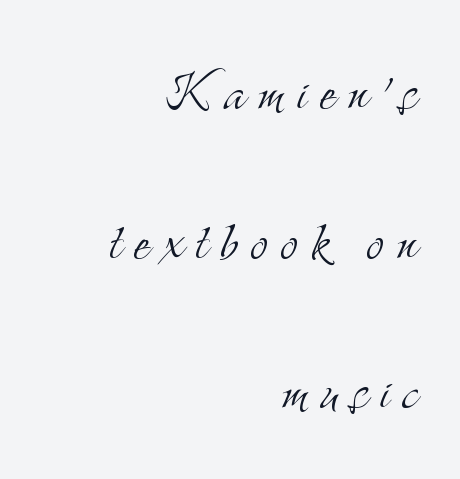
The image shows 68 px light, condensed serif type; set right-aligned, loose line spacing (2.2x), not underlined; medium stroke contrast and a small x-height.
